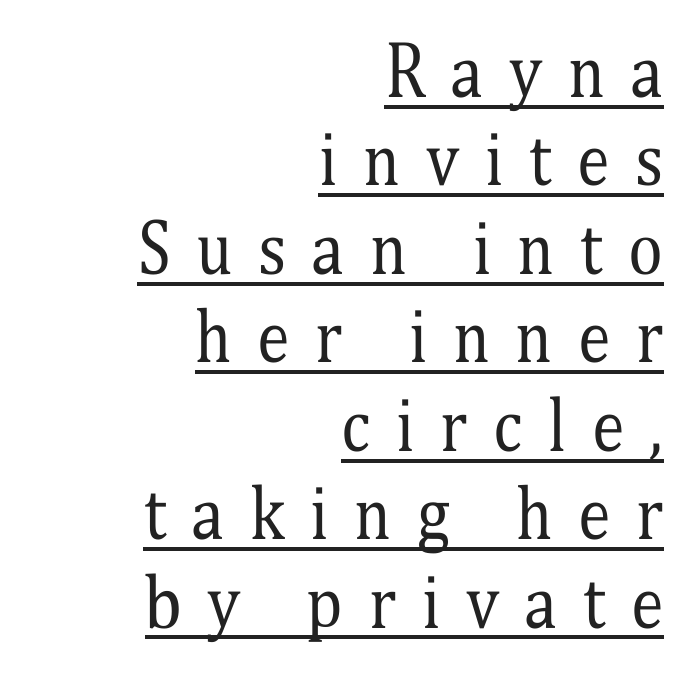
The image shows 66 px regular-weight, condensed serif type, upright; set right-aligned, normal line spacing (1.34x), unusually wide letter spacing (+0.39 em), underlined; medium stroke contrast and a medium x-height.
